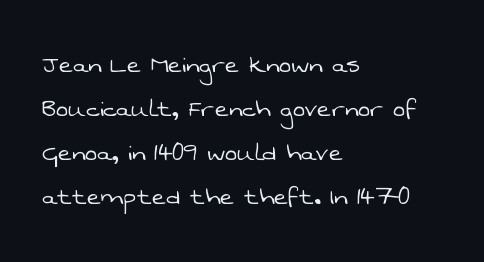
The image shows 30 px light sans-serif type; set left-aligned, normal line spacing (1.47x), normal letter spacing, not underlined; low stroke contrast and a medium x-height.
